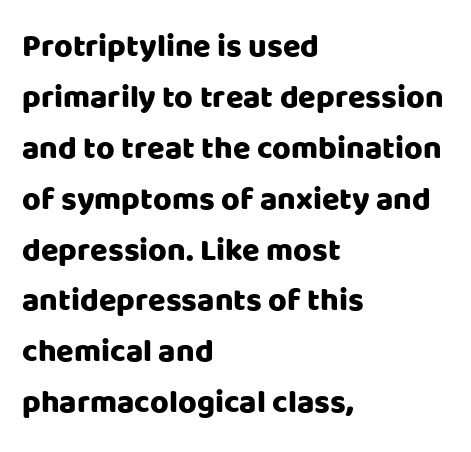
The image shows 32 px sans-serif type, upright; set left-aligned, normal line spacing (1.59x), normal letter spacing, not underlined; low stroke contrast and a large x-height.
